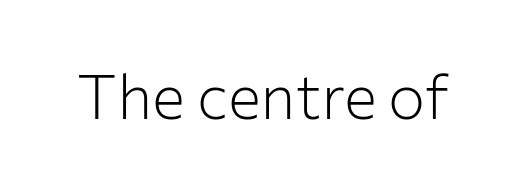
Look at the tracking — it's just the regular setting, nothing added. Proportional: the letters do not fall into vertical columns. Nothing heavy about these letters — not bold at all. The axis of the letterforms is exactly vertical.
